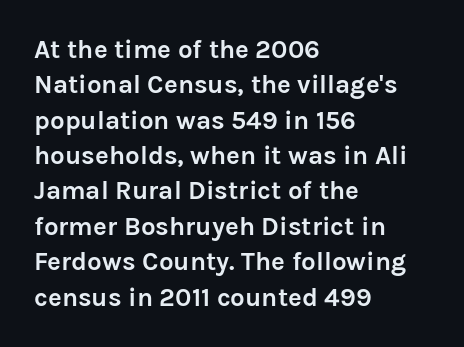
Q: Is the text bold? A: Yes.
Q: Is the text italic (slanted)? A: No, it is upright.
Q: Is the text underlined? A: No.
Q: How is the paragraph aligned? A: Left-aligned.
Q: Is the spacing between letters normal or unusually wide? A: Normal.
Q: Is the spacing between lines tight, normal or loose? A: Normal.
